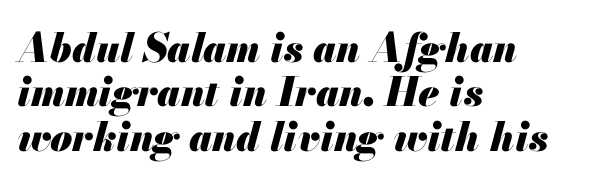
{"italic": "yes", "lean": "right", "slant_degrees": 13, "bold": "yes", "weight": "heavy", "width": "normal", "stroke_contrast": "medium", "x_height": "small", "monospaced": "no", "underline": "no", "align": "left", "line_spacing": "tight", "line_spacing_ratio": 1.11, "letter_spacing": "normal", "letter_spacing_em": 0.0, "glyph_px": 40}
